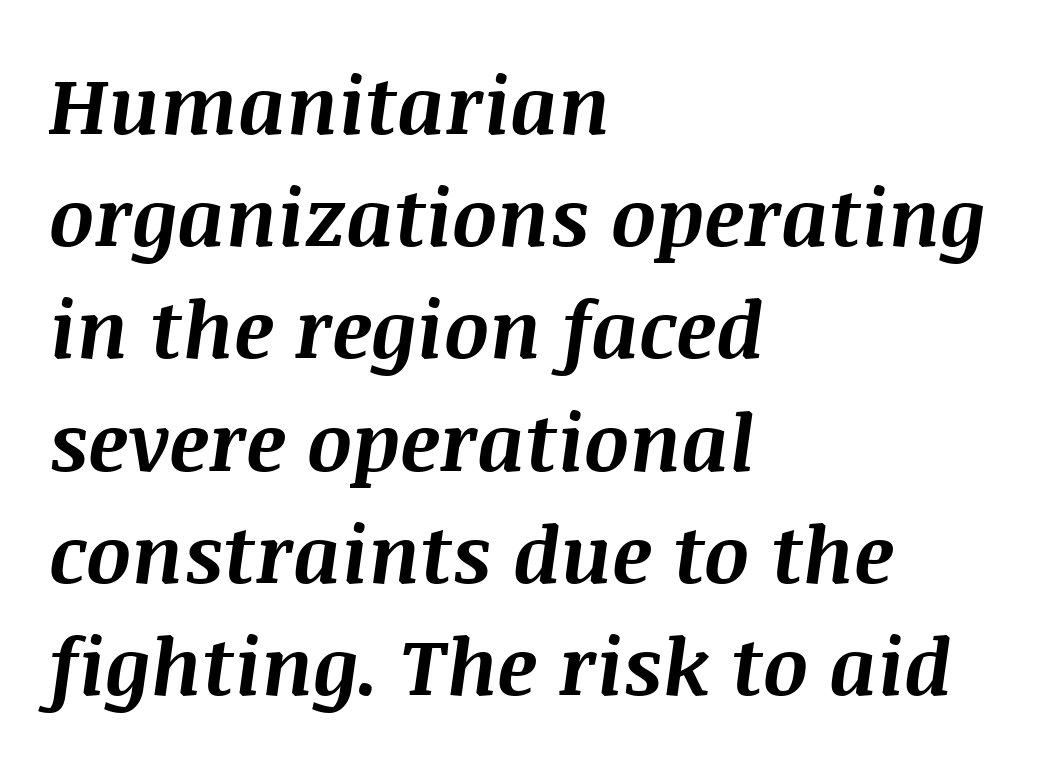
Only glyphs here, with clear space below each row. What stands out about the letter spacing? Nothing — it is the standard amount. Looking at the ascenders, they clearly lean. The passage shown is typed in a proportional face where columns would drift.
